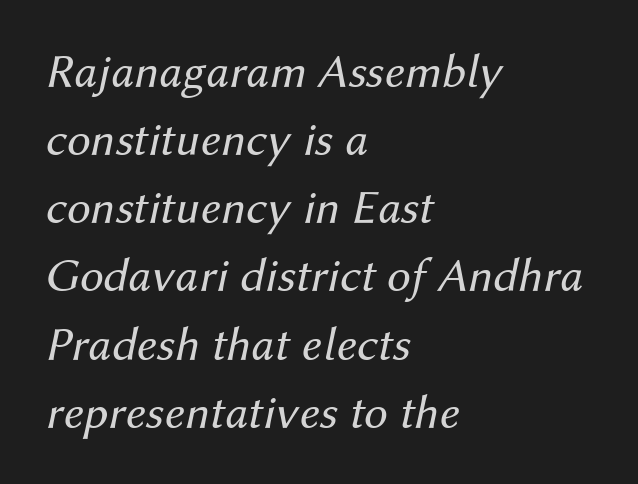
The image shows 48 px regular-weight type, italic (leaning right); set left-aligned, normal line spacing (1.42x), normal letter spacing, not underlined; medium stroke contrast and a medium x-height.
